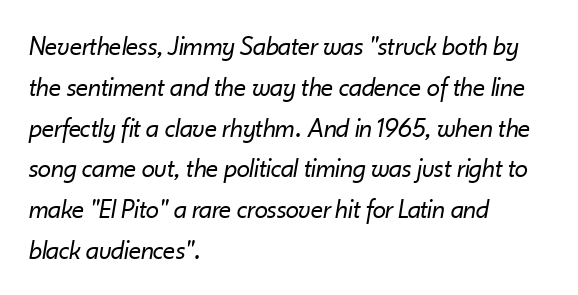
Q: Is the text bold? A: No.
Q: Is the text italic (slanted)? A: Yes, it leans right by about 10 degrees.
Q: Is the text underlined? A: No.
Q: How is the paragraph aligned? A: Left-aligned.
Q: Is the spacing between letters normal or unusually wide? A: Normal.
Q: Is the spacing between lines tight, normal or loose? A: Normal.
